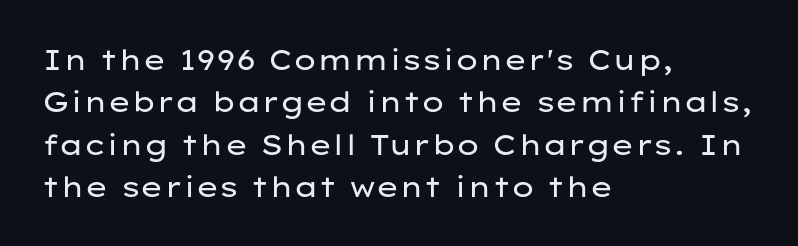
{"serif": "no", "italic": "no", "bold": "no", "weight": "regular", "width": "wide", "stroke_contrast": "low", "x_height": "medium", "monospaced": "no", "underline": "no", "align": "left", "line_spacing": "normal", "line_spacing_ratio": 1.51, "letter_spacing": "normal", "letter_spacing_em": 0.0, "glyph_px": 28}
